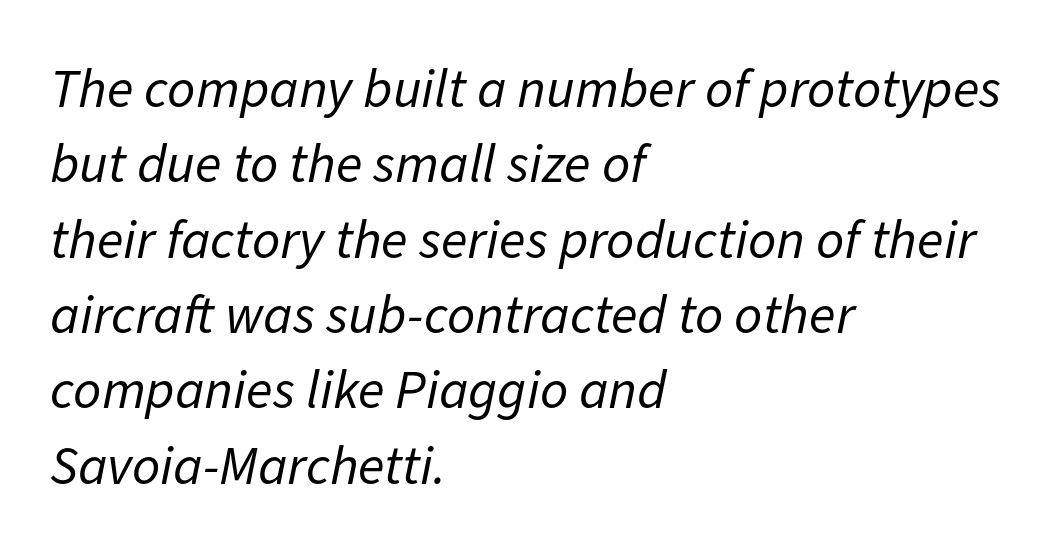
Emphasis-style slanted type is in use. The compositor pushed each line to the left boundary. Unmarked baselines from the first word to the last. Proportional: the letters do not fall into vertical columns. On a weight scale, this lands at 450 or below. Vertical spacing — default.
